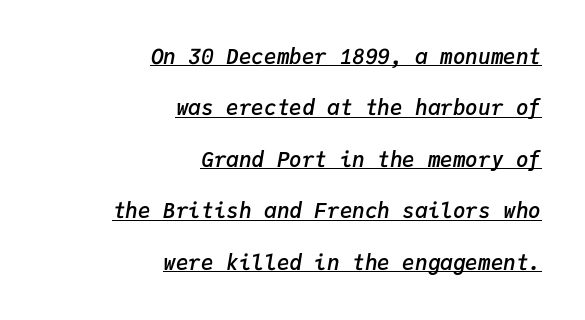
These lines keep a tight, regular rhythm from letter to letter. There's an unmistakable incline to the writing here. This is moderately heavy type, rendered in semibold. Notice how the passage keeps a crisp vertical edge on the right only. One glance says open: line gaps are wider than usual.
